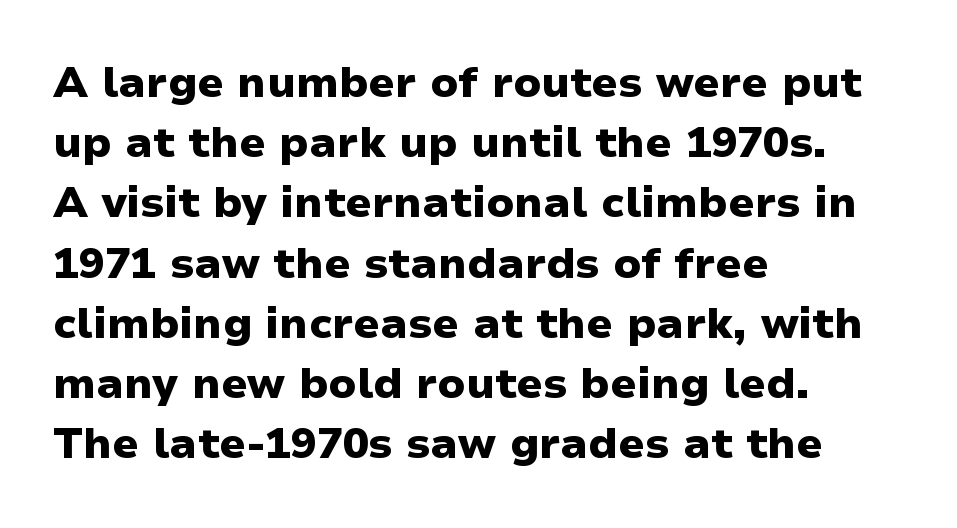
The image shows 43 px heavy sans-serif type, upright; set left-aligned, normal line spacing (1.4x), normal letter spacing, not underlined; low stroke contrast and a medium x-height.
